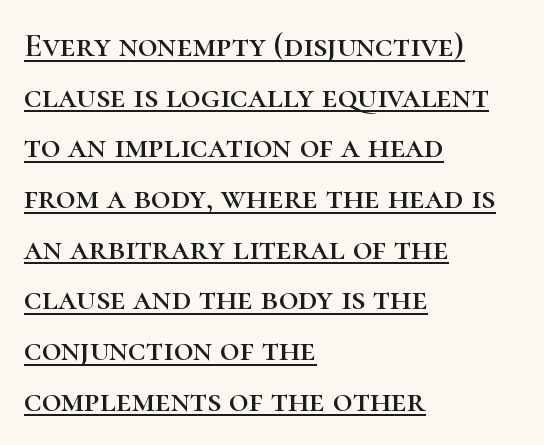
Q: Is the text italic (slanted)? A: No, it is upright.
Q: Is the typeface a serif or a sans-serif typeface? A: Serif.
Q: Is the text underlined? A: Yes.
Q: How is the paragraph aligned? A: Left-aligned.
Q: Is the spacing between letters normal or unusually wide? A: Normal.
Q: Is the spacing between lines tight, normal or loose? A: Normal.
Q: Width (condensed, normal, or wide)? A: Normal.
Q: Stroke contrast? A: High.
Q: x-height? A: Medium.
Q: Monospaced? A: No.
